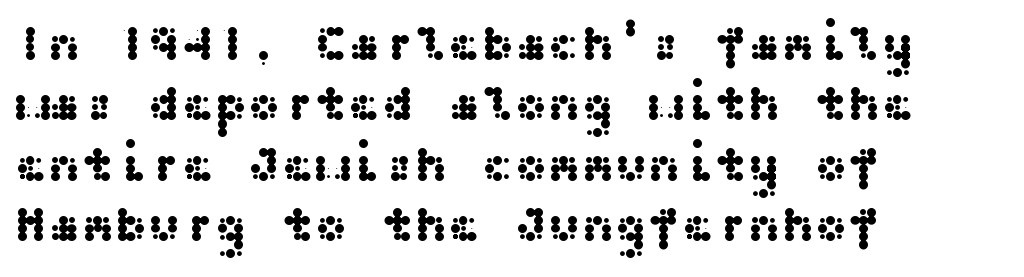
{"serif": "no", "italic": "no", "width": "wide", "stroke_contrast": "medium", "x_height": "medium", "underline": "no", "align": "left", "line_spacing_ratio": 1.21, "letter_spacing": "normal", "letter_spacing_em": 0.0, "glyph_px": 50}
